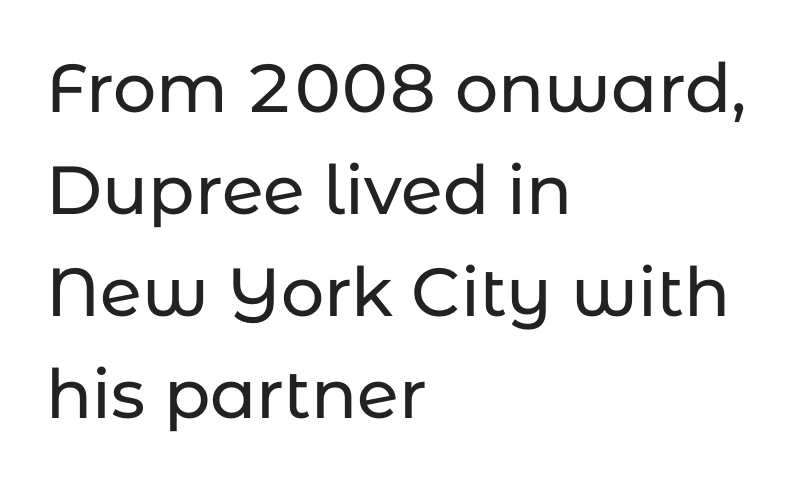
{"serif": "no", "italic": "no", "width": "normal", "stroke_contrast": "low", "x_height": "medium", "monospaced": "no", "underline": "no", "align": "left", "line_spacing": "normal", "line_spacing_ratio": 1.5, "letter_spacing": "normal", "letter_spacing_em": 0.0, "glyph_px": 68}
